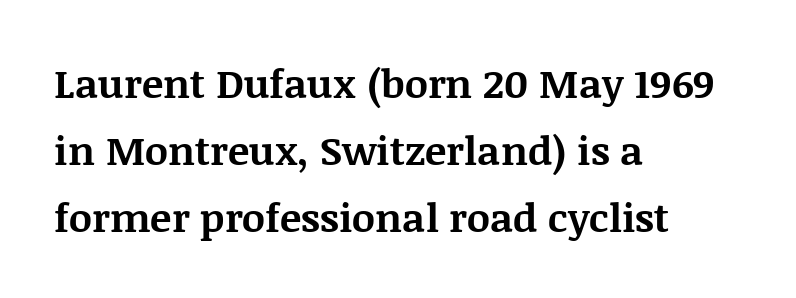
The image shows 40 px bold serif type, upright; set left-aligned, normal line spacing (1.67x), normal letter spacing, not underlined; medium stroke contrast and a large x-height.
